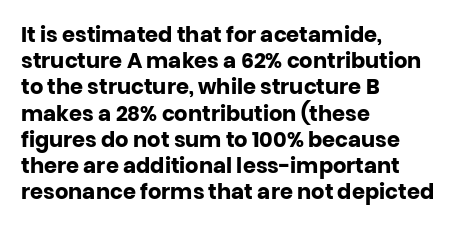
Q: Is the text bold? A: Yes.
Q: Is the text italic (slanted)? A: No, it is upright.
Q: Is the text underlined? A: No.
Q: How is the paragraph aligned? A: Left-aligned.
Q: Is the spacing between letters normal or unusually wide? A: Normal.
Q: Is the spacing between lines tight, normal or loose? A: Normal.
